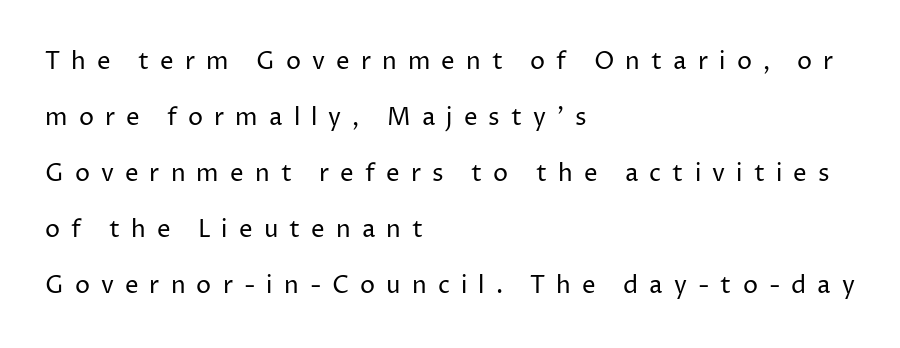
The image shows 24 px text type, upright; set left-aligned, loose line spacing (2.33x), unusually wide letter spacing (+0.46 em), not underlined.
